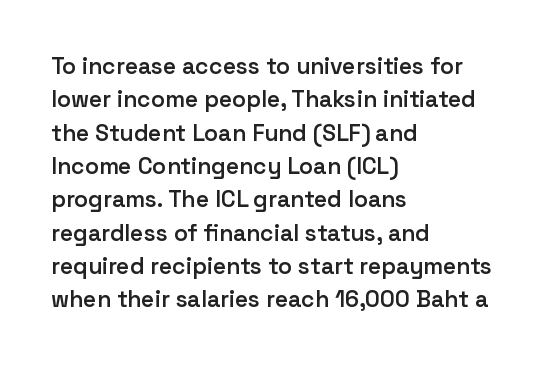
Q: Is the text bold? A: Semi-bold.
Q: Is the text italic (slanted)? A: No, it is upright.
Q: Is the text underlined? A: No.
Q: How is the paragraph aligned? A: Left-aligned.
Q: Is the spacing between letters normal or unusually wide? A: Normal.
Q: Is the spacing between lines tight, normal or loose? A: Normal.
